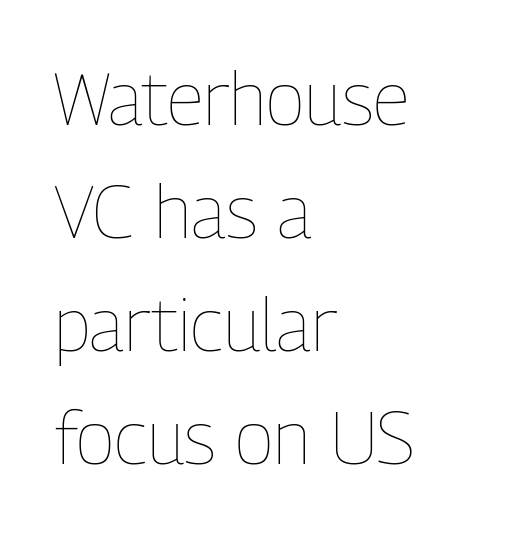
{"italic": "no", "bold": "no", "weight": "thin", "width": "condensed", "stroke_contrast": "low", "x_height": "medium", "monospaced": "no", "underline": "no", "align": "left", "line_spacing": "normal", "line_spacing_ratio": 1.55, "letter_spacing": "normal", "letter_spacing_em": 0.0, "glyph_px": 73}
